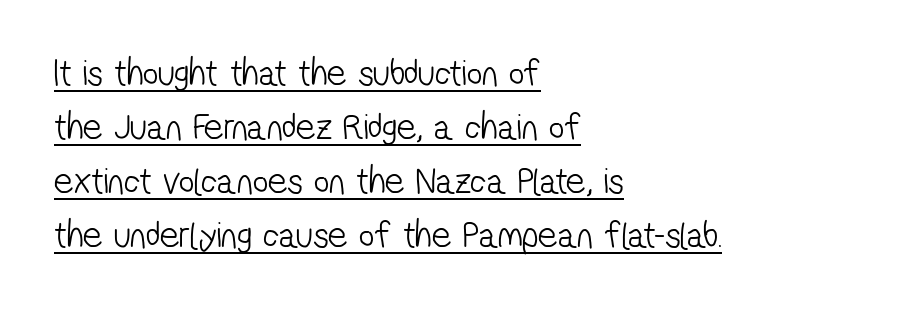
{"serif": "no", "bold": "no", "weight": "light", "width": "condensed", "stroke_contrast": "low", "x_height": "medium", "monospaced": "no", "underline": "yes", "align": "left", "line_spacing": "normal", "line_spacing_ratio": 1.42, "letter_spacing": "normal", "letter_spacing_em": 0.0, "glyph_px": 38}
